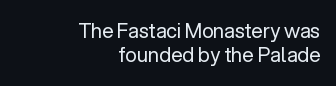
Q: Is the text bold? A: No.
Q: Is the text italic (slanted)? A: No, it is upright.
Q: Is the text underlined? A: No.
Q: How is the paragraph aligned? A: Right-aligned.
Q: Is the spacing between letters normal or unusually wide? A: Normal.
